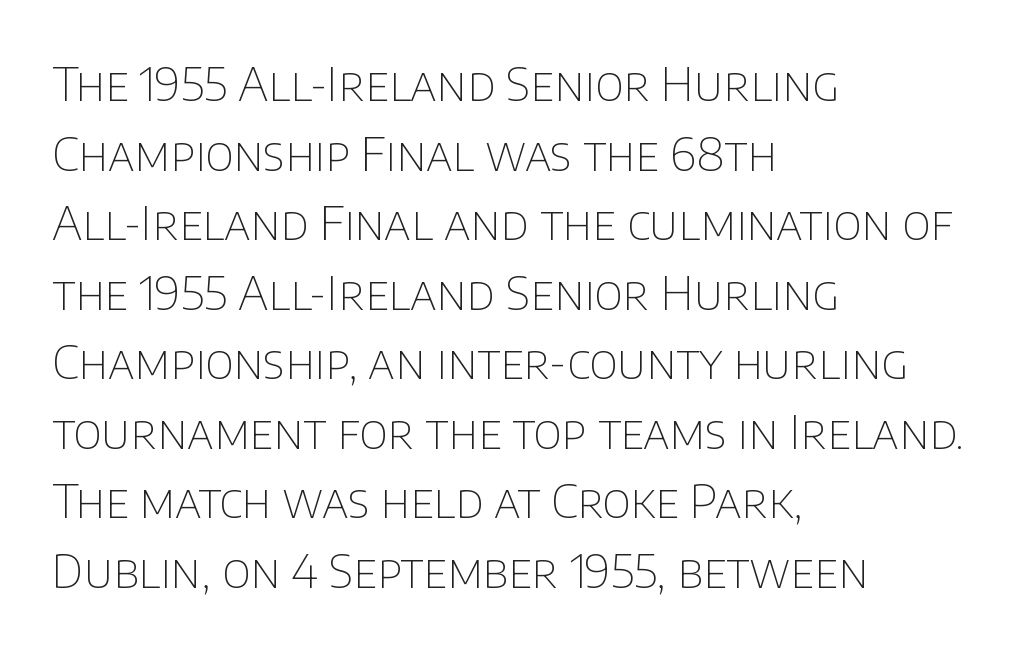
The image shows 47 px thin sans-serif type, upright; set left-aligned, normal line spacing (1.48x), normal letter spacing, not underlined; low stroke contrast and a large x-height.
